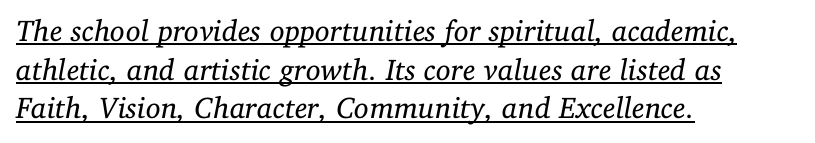
Q: Is the text bold? A: No.
Q: Is the text italic (slanted)? A: Yes, it leans right by about 11 degrees.
Q: Is the typeface a serif or a sans-serif typeface? A: Serif.
Q: Is the text underlined? A: Yes.
Q: How is the paragraph aligned? A: Left-aligned.
Q: Is the spacing between letters normal or unusually wide? A: Normal.
Q: Is the spacing between lines tight, normal or loose? A: Normal.
Q: Width (condensed, normal, or wide)? A: Normal.
Q: Stroke contrast? A: Low.
Q: x-height? A: Medium.
Q: Monospaced? A: No.
